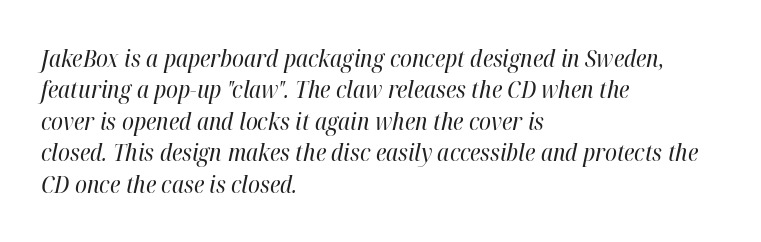
{"italic": "yes", "lean": "right", "slant_degrees": 12, "bold": "no", "underline": "no", "align": "left", "line_spacing": "normal", "line_spacing_ratio": 1.31, "letter_spacing": "normal", "letter_spacing_em": 0.0, "glyph_px": 24}
